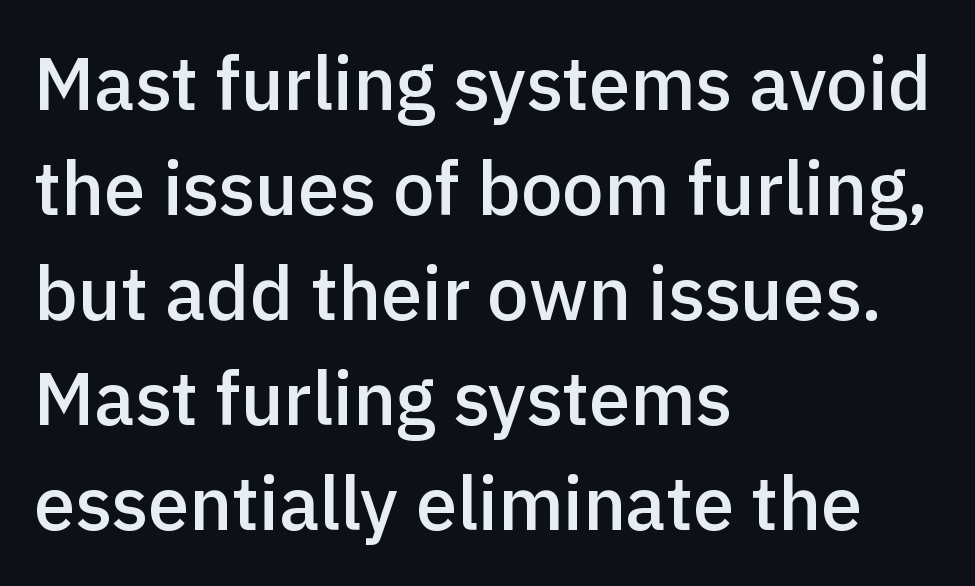
The image shows 74 px semibold sans-serif type, upright; set left-aligned, normal line spacing (1.42x), normal letter spacing, not underlined; a medium x-height.
